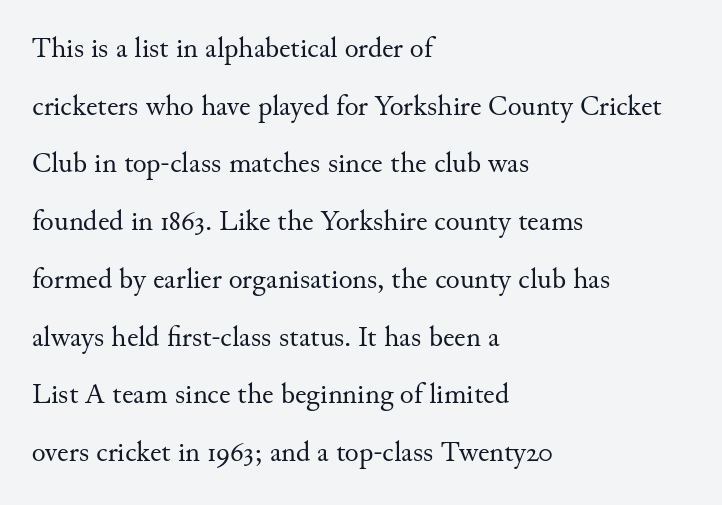
Is the letter spacing exaggerated? No — it looks like the ordinary default. These lines are composed in type with serifs. No heavy texture on the line: the type isn't bold. The setting favours the left margin, as ordinary paragraphs usually do. Reading down the column, the eye jumps a long way to each next line.
